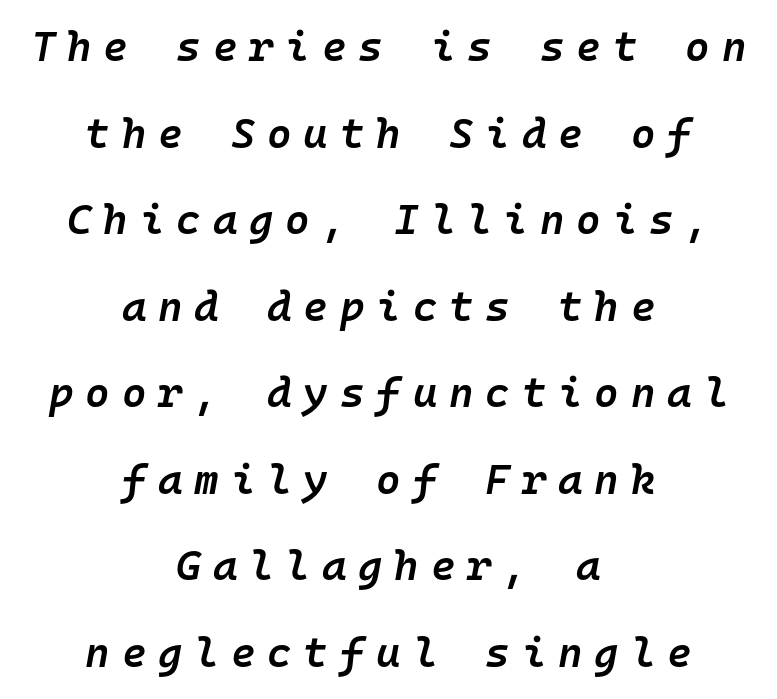
Baseline-to-baseline distance is far greater than the letter height. No word sits above an underline. Compared with typical body copy, the letter spacing here is much looser. Monospaced: the letters line up in strict vertical columns.
